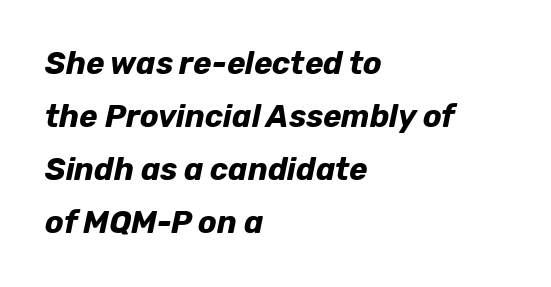
{"italic": "yes", "lean": "right", "slant_degrees": 12, "bold": "yes", "weight": "bold", "width": "normal", "stroke_contrast": "low", "x_height": "medium", "monospaced": "no", "underline": "no", "align": "left", "line_spacing_ratio": 1.71, "letter_spacing": "normal", "letter_spacing_em": 0.0, "glyph_px": 31}
